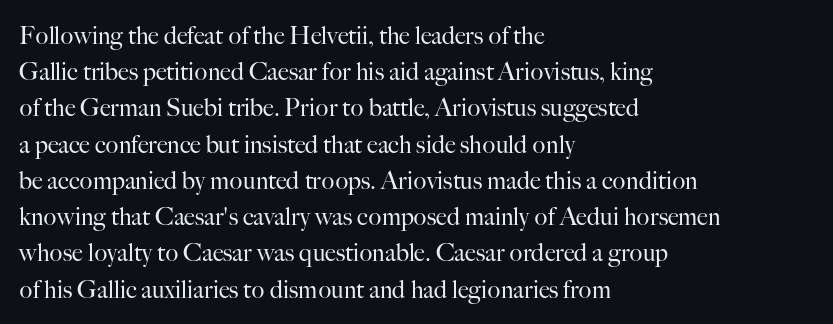
{"italic": "no", "bold": "no", "underline": "no", "align": "left", "line_spacing": "normal", "line_spacing_ratio": 1.51, "letter_spacing": "normal", "letter_spacing_em": 0.0, "glyph_px": 24}
